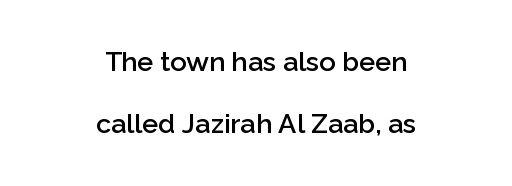
Q: Is the text bold? A: Semi-bold.
Q: Is the text italic (slanted)? A: No, it is upright.
Q: Is the text underlined? A: No.
Q: How is the paragraph aligned? A: Centered.
Q: Is the spacing between letters normal or unusually wide? A: Normal.
Q: Is the spacing between lines tight, normal or loose? A: Loose.
